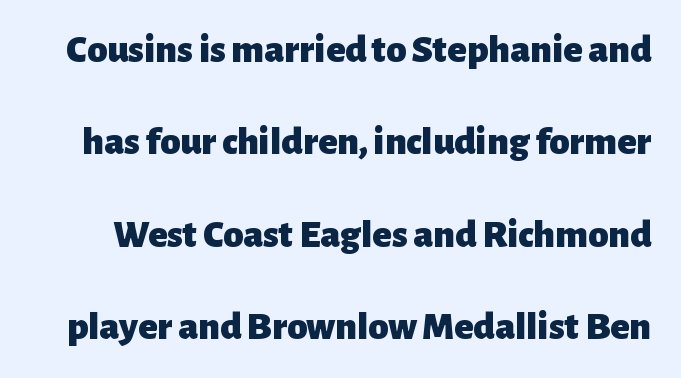
One glance says open: line gaps are wider than usual. If you drew a line through each stem, it would be perfectly vertical. Think of a printed novel: that variable character pitch is what you see here. Bold? Absolutely — the strokes are thick and heavy.
